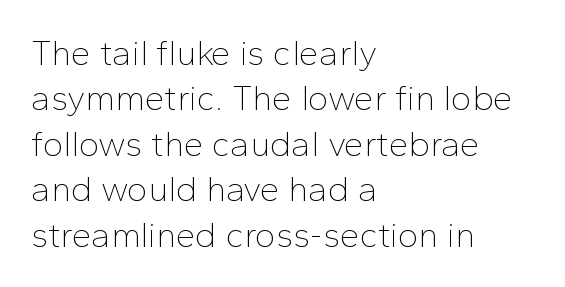
{"serif": "no", "italic": "no", "bold": "no", "weight": "thin", "width": "normal", "stroke_contrast": "low", "x_height": "medium", "monospaced": "no", "underline": "no", "align": "left", "line_spacing": "normal", "line_spacing_ratio": 1.3, "letter_spacing": "normal", "letter_spacing_em": 0.0, "glyph_px": 35}
